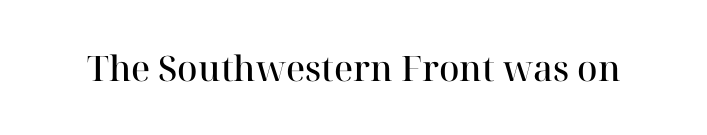
Q: Is the text bold? A: Semi-bold.
Q: Is the text italic (slanted)? A: No, it is upright.
Q: Is the typeface a serif or a sans-serif typeface? A: Serif.
Q: Is the text underlined? A: No.
Q: Is the spacing between letters normal or unusually wide? A: Normal.
Q: Width (condensed, normal, or wide)? A: Normal.
Q: Stroke contrast? A: High.
Q: x-height? A: Medium.
Q: Monospaced? A: No.
